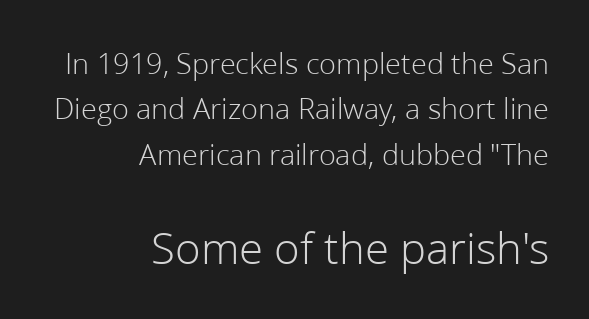
The strokes are not fattened; the text isn't bold. There is no visible air inserted between adjacent glyphs. The rendering uses natural spacing where letterforms have individual widths. Does the leading feel generous? No, just average. The designer went with a sans here, leaving each stem footless.
